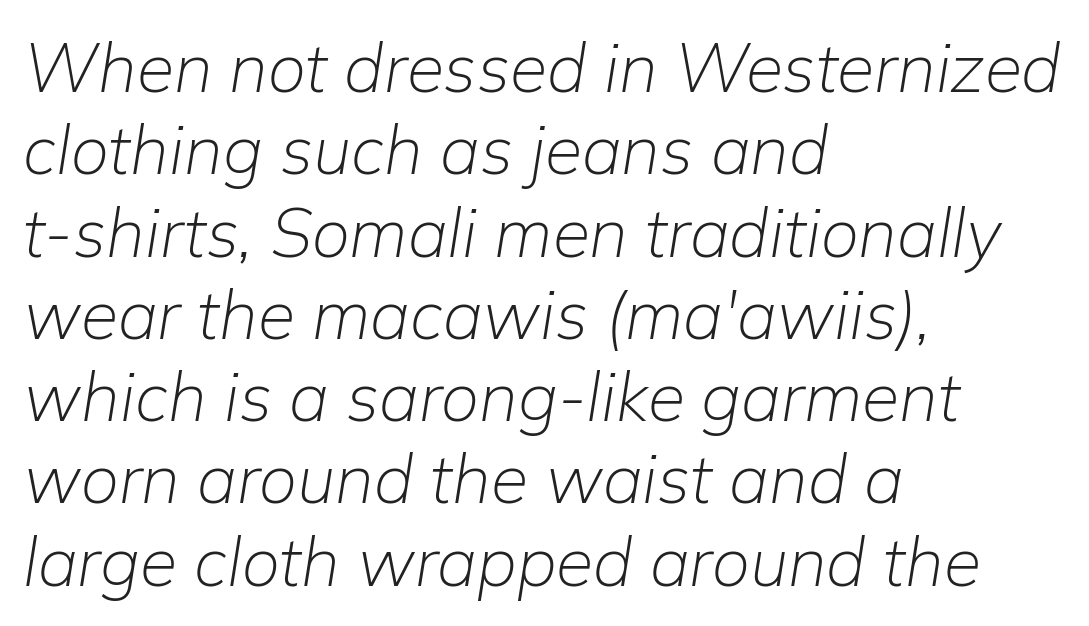
The strip under each line holds only bare page. Observe the ordinary spacing: letters are neighbours, not strangers. Nothing heavy about these letters — not bold at all. Italic? Definitely — the glyphs are oblique.
